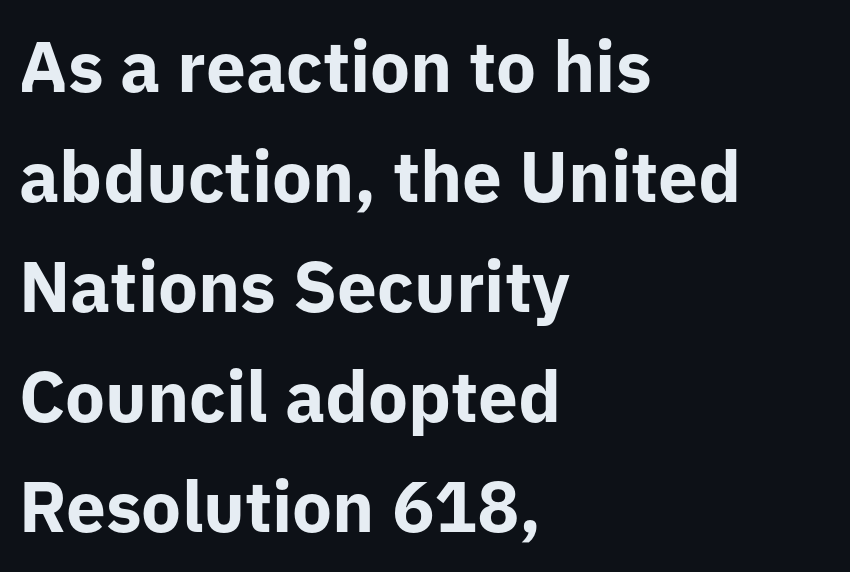
The image shows 71 px bold sans-serif type, upright; set left-aligned, normal line spacing (1.55x), normal letter spacing, not underlined; low stroke contrast and a medium x-height.
